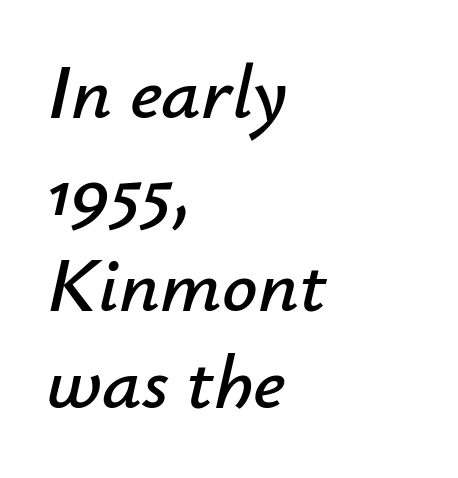
The glyphs look as if they've been sheared to an angle. This rendering leaves character spacing at its baseline value. The face used here is proportionally spaced, like ordinary book or web type. The specimen omits any rule beneath the text block's lines.
